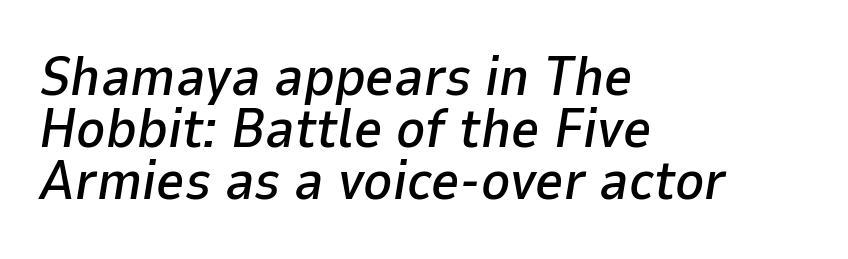
Q: Is the text italic (slanted)? A: Yes, it leans right by about 9 degrees.
Q: Is the text underlined? A: No.
Q: How is the paragraph aligned? A: Left-aligned.
Q: Is the spacing between letters normal or unusually wide? A: Normal.
Q: Is the spacing between lines tight, normal or loose? A: Tight.
Q: Width (condensed, normal, or wide)? A: Normal.
Q: Stroke contrast? A: Low.
Q: x-height? A: Medium.
Q: Monospaced? A: No.
